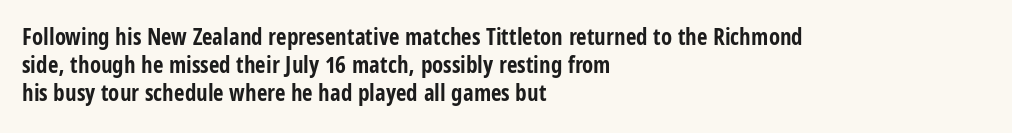
{"italic": "no", "bold": "yes", "underline": "no", "align": "left", "line_spacing_ratio": 1.22, "letter_spacing": "normal", "letter_spacing_em": 0.0, "glyph_px": 23}
